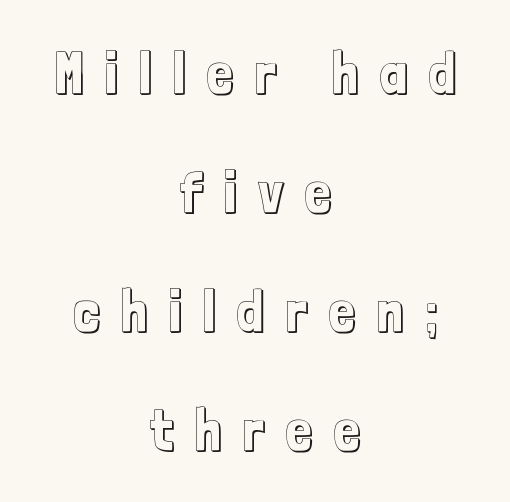
Q: Is the text italic (slanted)? A: No, it is upright.
Q: Is the text underlined? A: No.
Q: How is the paragraph aligned? A: Centered.
Q: Is the spacing between letters normal or unusually wide? A: Unusually wide.
Q: Is the spacing between lines tight, normal or loose? A: Loose.
Q: Width (condensed, normal, or wide)? A: Condensed.
Q: x-height? A: Medium.
Q: Monospaced? A: No.
